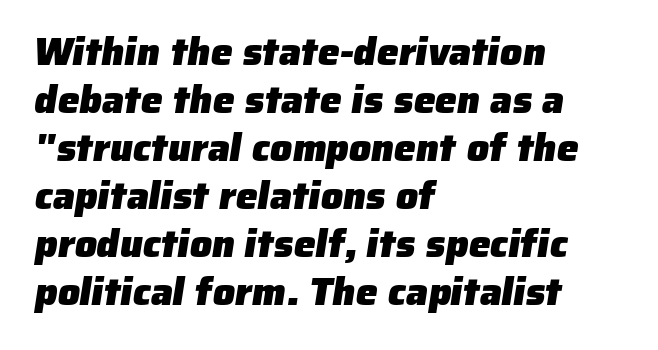
The image shows 39 px heavy sans-serif type; set left-aligned, line spacing 1.23x, normal letter spacing, not underlined; low stroke contrast and a medium x-height.
